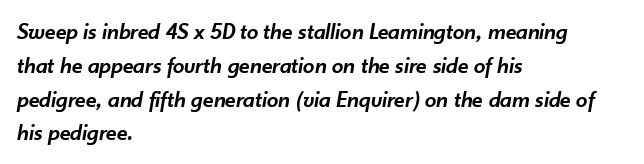
Observe the ordinary spacing: letters are neighbours, not strangers. Notice the strokes are somewhat thickened but not fully heavy: this is a semibold. This rendering features lettering with no underline. The paragraph shown leans on its left margin. Does the leading feel generous? No, just average.
